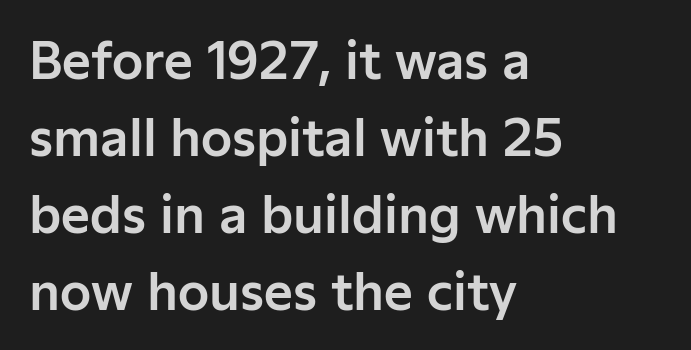
The image shows 50 px sans-serif type, upright; set left-aligned, normal line spacing (1.54x), normal letter spacing, not underlined; low stroke contrast and a medium x-height.
